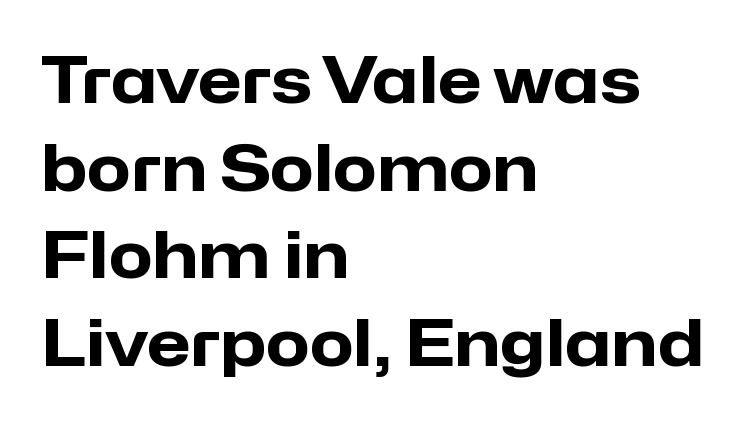
The image shows 64 px heavy sans-serif type, upright; set left-aligned, normal line spacing (1.37x), normal letter spacing, not underlined; low stroke contrast and a medium x-height.
